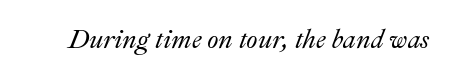
The image shows 26 px text type, italic (leaning right); set normal letter spacing, not underlined.
